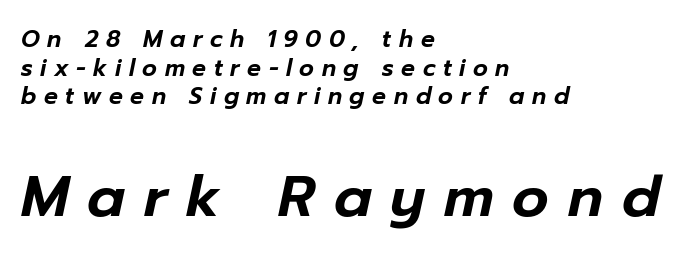
Q: Is the text italic (slanted)? A: Yes, it leans right by about 12 degrees.
Q: Is the text underlined? A: No.
Q: How is the paragraph aligned? A: Left-aligned.
Q: Is the spacing between letters normal or unusually wide? A: Unusually wide.
Q: Is the spacing between lines tight, normal or loose? A: Normal.
Q: Which block of text is set in a larger size, the first (top) or the second (bottom)? A: The second (bottom) one.
Q: Width (condensed, normal, or wide)? A: Normal.
Q: Stroke contrast? A: Low.
Q: x-height? A: Medium.
Q: Monospaced? A: No.
